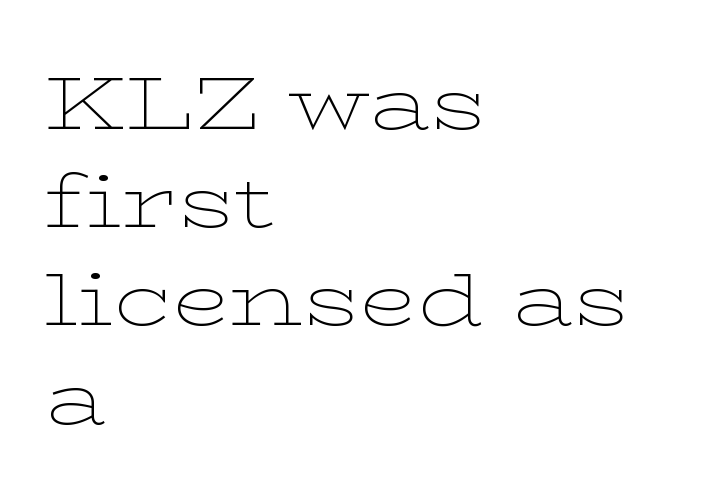
{"serif": "yes", "italic": "no", "bold": "no", "weight": "thin", "width": "wide", "stroke_contrast": "low", "x_height": "medium", "monospaced": "no", "underline": "no", "align": "left", "line_spacing": "normal", "line_spacing_ratio": 1.31, "letter_spacing": "normal", "letter_spacing_em": 0.0, "glyph_px": 75}
